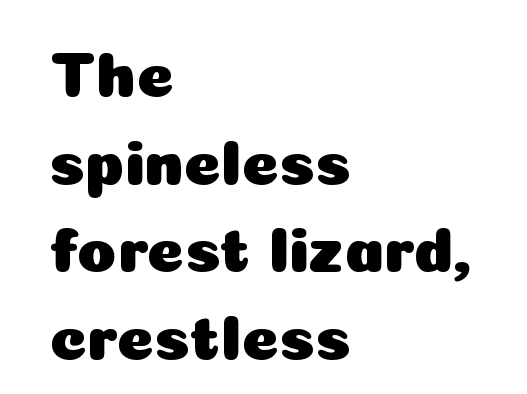
The image shows 64 px sans-serif type, upright; set left-aligned, normal line spacing (1.37x), normal letter spacing, not underlined; low stroke contrast and a medium x-height.
